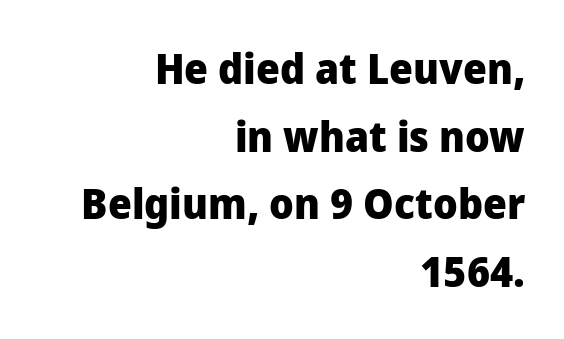
Q: Is the text bold? A: Yes.
Q: Is the text italic (slanted)? A: No, it is upright.
Q: Is the typeface a serif or a sans-serif typeface? A: Sans-serif.
Q: Is the text underlined? A: No.
Q: How is the paragraph aligned? A: Right-aligned.
Q: Is the spacing between letters normal or unusually wide? A: Normal.
Q: Is the spacing between lines tight, normal or loose? A: Normal.
Q: Width (condensed, normal, or wide)? A: Normal.
Q: Stroke contrast? A: Low.
Q: x-height? A: Medium.
Q: Monospaced? A: No.
